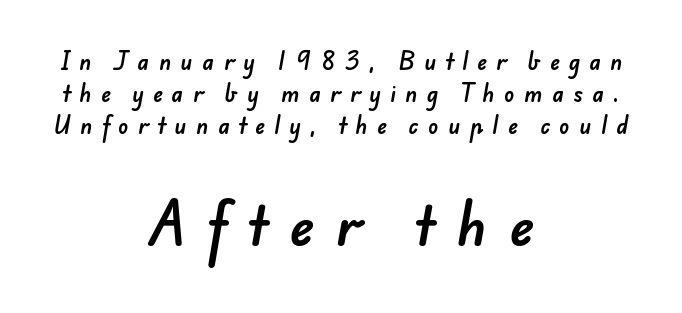
Caption: expanded tracking, letters set apart. Honestly, there is no underline to notice here at all. Quick note: interline space is typical. These lines are rendered in a variable-pitch font. Between these two stacked blocks, the lower one wins on size. Typographically, this falls in the sans-serif category.
